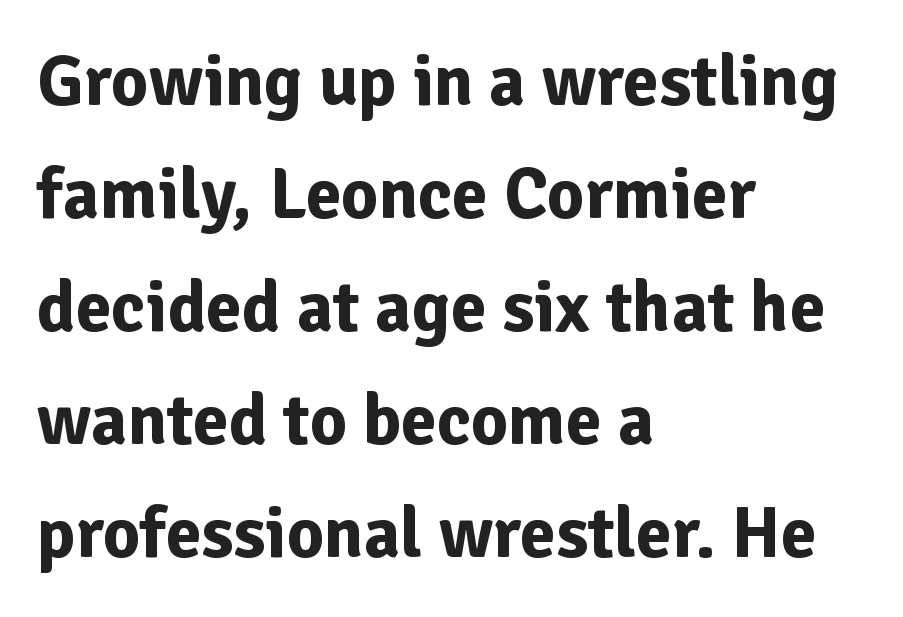
The image shows 72 px bold sans-serif type, upright; set left-aligned, normal line spacing (1.57x), normal letter spacing, not underlined; low stroke contrast and a medium x-height.
